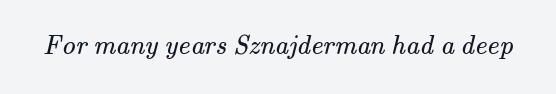
{"bold": "no", "underline": "no", "letter_spacing": "normal", "letter_spacing_em": 0.0, "glyph_px": 27}
